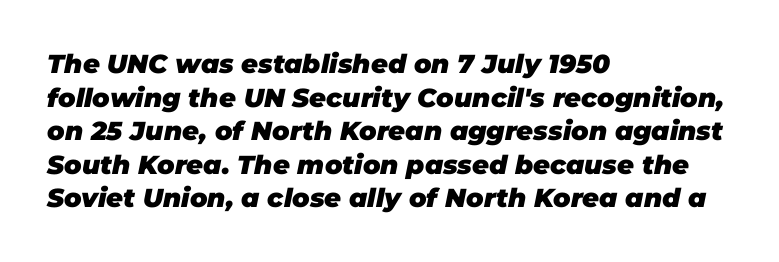
The image shows 26 px bold type, italic (leaning right); set left-aligned, normal line spacing (1.29x), normal letter spacing, not underlined.
